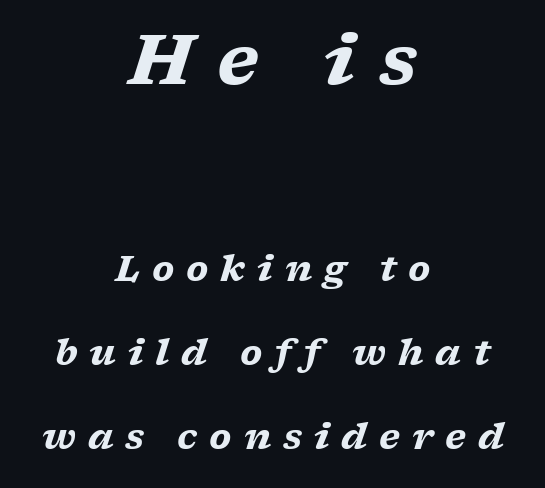
Descenders hang freely into open space. Does the lettering tilt? It does — this is italic. Note the varied advance widths — an 'i' is clearly narrower than an 'm'. The passage is arranged like a title page — every line centered. The first block has been scaled up relative to the second.
